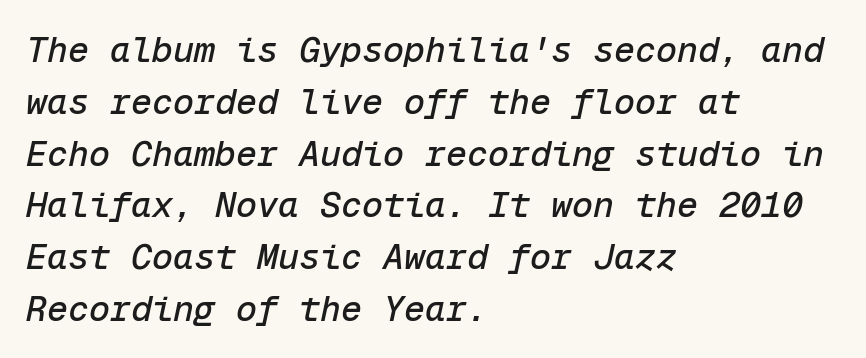
Tracking value appears to be zero — textbook default spacing. The lines sit at an ordinary, default distance from one another. Monospaced: the letters line up in strict vertical columns. Where is the straight margin? On the left. It's the slanting kind of type. Plain, unruled lines of type.
